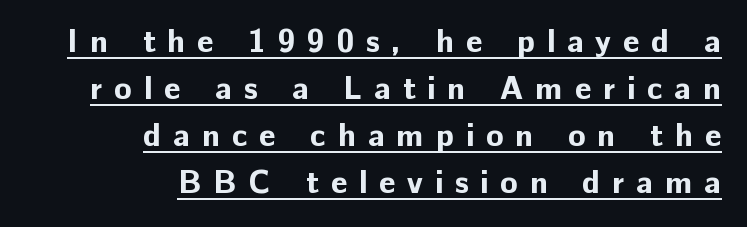
Spacing between characters has been opened up far beyond the box default. Each new line begins a customary step beneath the previous one. Unlike italic type, these characters show no tilt at all. The specimen includes a rule beneath the text block's lines.
